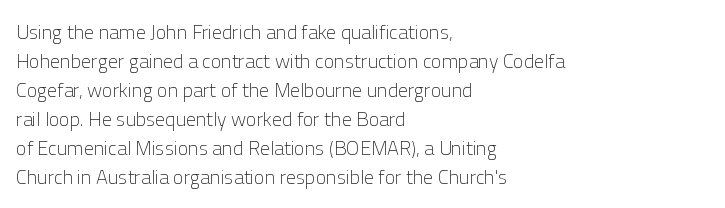
The image shows 20 px text type, upright; set left-aligned, normal line spacing (1.45x), normal letter spacing, not underlined.
